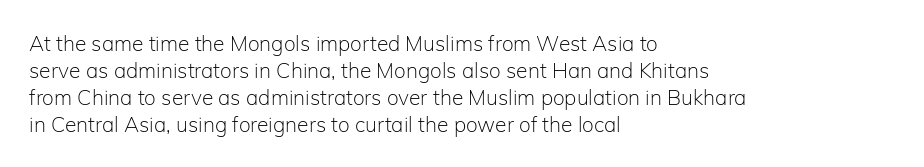
The image shows 21 px text type, upright; set left-aligned, normal line spacing (1.28x), normal letter spacing, not underlined.
